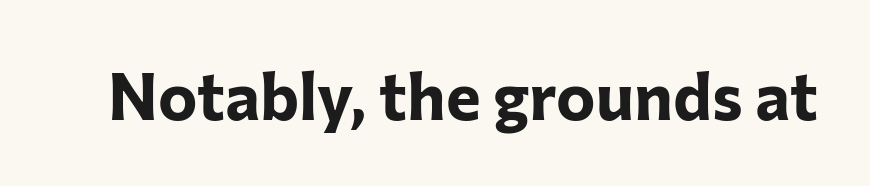
{"serif": "no", "italic": "no", "bold": "yes", "weight": "bold", "width": "normal", "stroke_contrast": "low", "x_height": "medium", "monospaced": "no", "underline": "no", "letter_spacing": "normal", "letter_spacing_em": 0.0, "glyph_px": 66}
